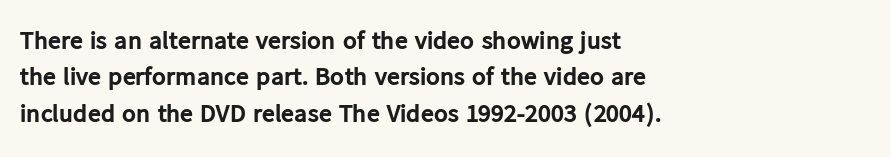
The image shows 26 px bold type, upright; set left-aligned, normal line spacing (1.4x), normal letter spacing, not underlined.
